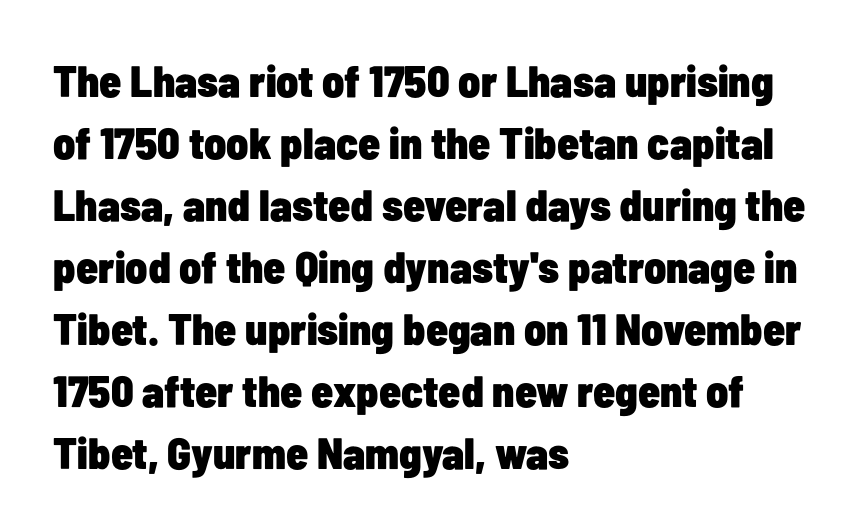
Q: Is the text bold? A: Yes.
Q: Is the text italic (slanted)? A: No, it is upright.
Q: Is the typeface a serif or a sans-serif typeface? A: Sans-serif.
Q: Is the text underlined? A: No.
Q: How is the paragraph aligned? A: Left-aligned.
Q: Is the spacing between letters normal or unusually wide? A: Normal.
Q: Is the spacing between lines tight, normal or loose? A: Normal.
Q: Width (condensed, normal, or wide)? A: Condensed.
Q: Stroke contrast? A: Low.
Q: x-height? A: Medium.
Q: Monospaced? A: No.
